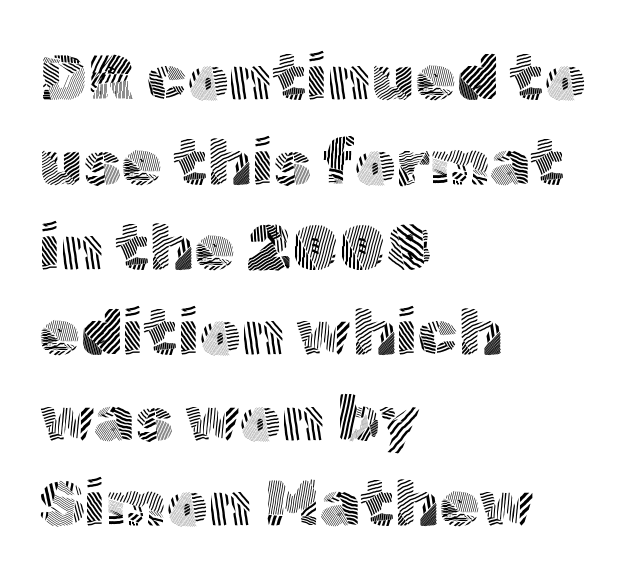
The image shows 65 px light sans-serif type, upright; set left-aligned, normal line spacing (1.31x), normal letter spacing, not underlined; a medium x-height.
